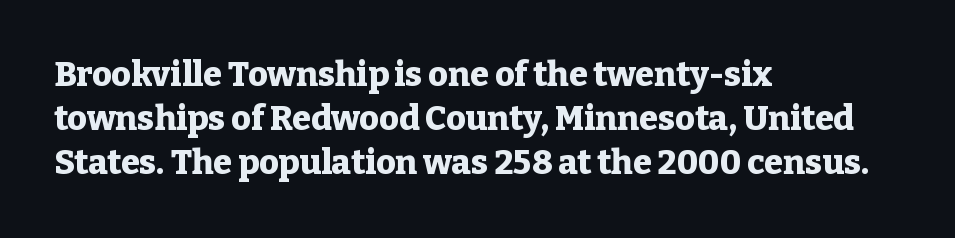
Q: Is the text bold? A: Yes.
Q: Is the text italic (slanted)? A: No, it is upright.
Q: Is the typeface a serif or a sans-serif typeface? A: Serif.
Q: Is the text underlined? A: No.
Q: How is the paragraph aligned? A: Left-aligned.
Q: Is the spacing between letters normal or unusually wide? A: Normal.
Q: Is the spacing between lines tight, normal or loose? A: Normal.
Q: Width (condensed, normal, or wide)? A: Normal.
Q: Stroke contrast? A: Low.
Q: x-height? A: Medium.
Q: Monospaced? A: No.
